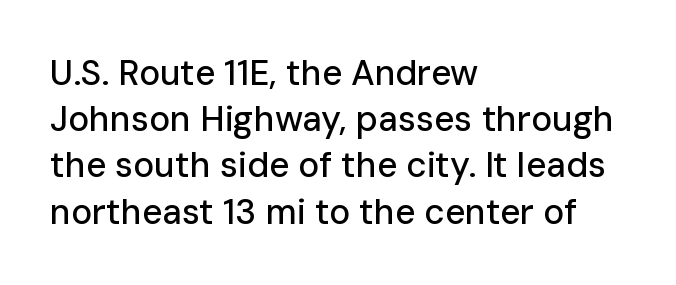
{"serif": "no", "italic": "no", "width": "normal", "stroke_contrast": "low", "x_height": "medium", "monospaced": "no", "underline": "no", "align": "left", "line_spacing": "normal", "line_spacing_ratio": 1.32, "letter_spacing": "normal", "letter_spacing_em": 0.0, "glyph_px": 35}
